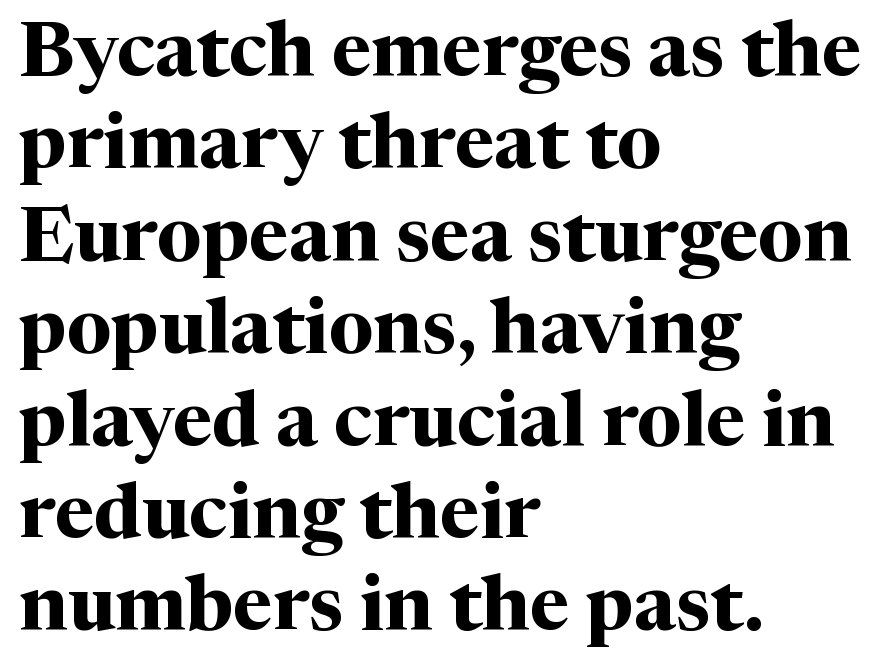
The image shows 77 px bold serif type, upright; set left-aligned, line spacing 1.2x, normal letter spacing, not underlined; medium stroke contrast and a medium x-height.
